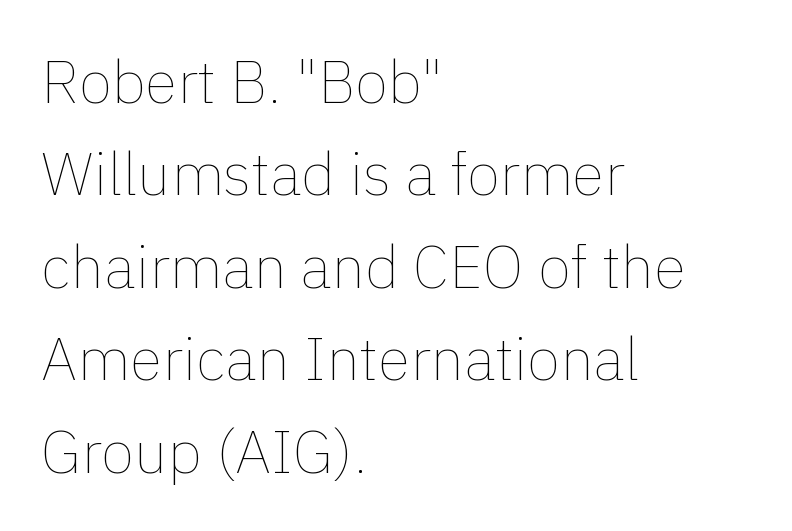
Unbolded letterforms with no extra heft. The rendering uses natural spacing where letterforms have individual widths. Nobody drew a line under any word here. The lines in this sample share a left origin and differ only in where they stop. It's the straight-up-and-down kind of type. Students, note that the glyphs here touch the page at normal intervals.
